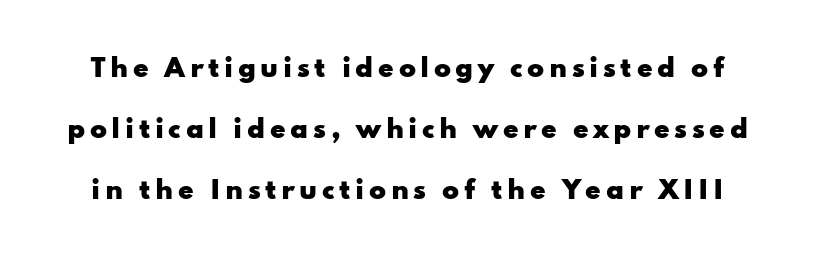
The zone under the glyphs is completely vacant. This is the regular roman posture of the typeface. Look at the stroke-to-counter ratio: heavy, a bold. One glance says open: line gaps are wider than usual.
